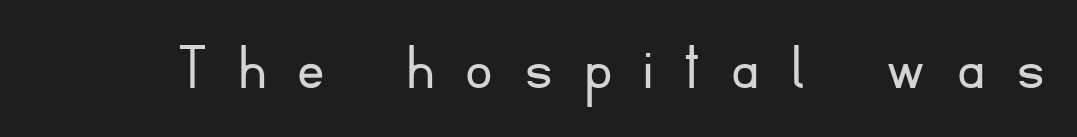
Q: Is the text bold? A: No.
Q: Is the text italic (slanted)? A: No, it is upright.
Q: Is the typeface a serif or a sans-serif typeface? A: Sans-serif.
Q: Is the text underlined? A: No.
Q: Is the spacing between letters normal or unusually wide? A: Unusually wide.
Q: Width (condensed, normal, or wide)? A: Normal.
Q: Stroke contrast? A: Low.
Q: x-height? A: Small.
Q: Monospaced? A: No.
